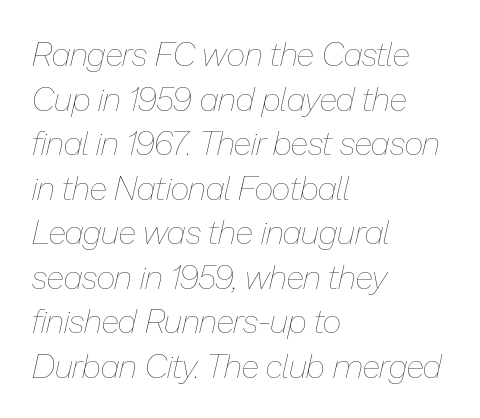
The image shows 33 px thin type, italic (leaning right); set left-aligned, normal line spacing (1.35x), normal letter spacing, not underlined; low stroke contrast and a medium x-height.
